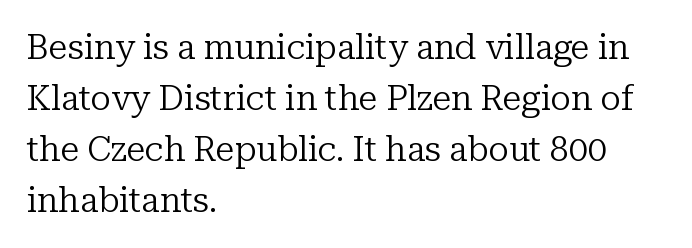
{"serif": "yes", "italic": "no", "bold": "no", "weight": "regular", "width": "normal", "stroke_contrast": "low", "x_height": "medium", "monospaced": "no", "underline": "no", "align": "left", "line_spacing": "normal", "line_spacing_ratio": 1.5, "letter_spacing": "normal", "letter_spacing_em": 0.0, "glyph_px": 34}
